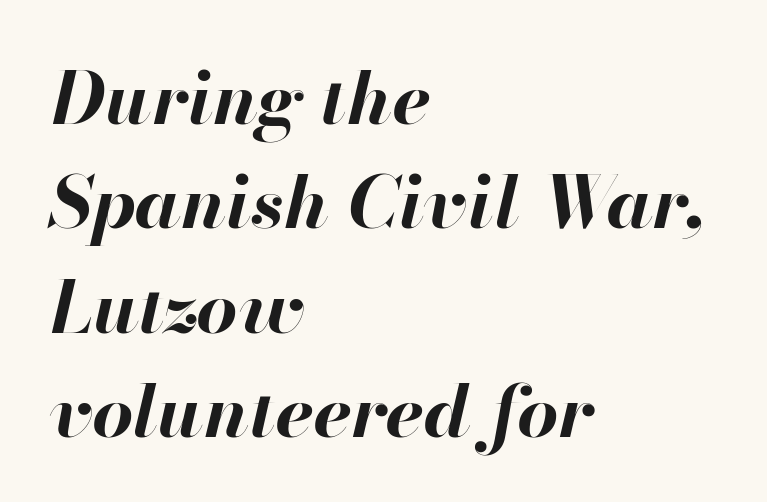
A normal amount of white space separates one row of letters from the next. This rendering uses left alignment, leaving the right contour irregular. Does extra space separate the letters? No, they use regular spacing. The passage shown leans; its letterforms are oblique. This rendering features lettering with no underline. These lines are rendered in a variable-pitch font.
